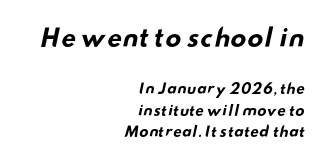
{"bold": "yes", "underline": "no", "align": "right", "line_spacing": "normal", "line_spacing_ratio": 1.54, "letter_spacing": "normal", "letter_spacing_em": 0.0, "larger_block": "first", "size_ratio": 1.71, "glyph_px": 24}
